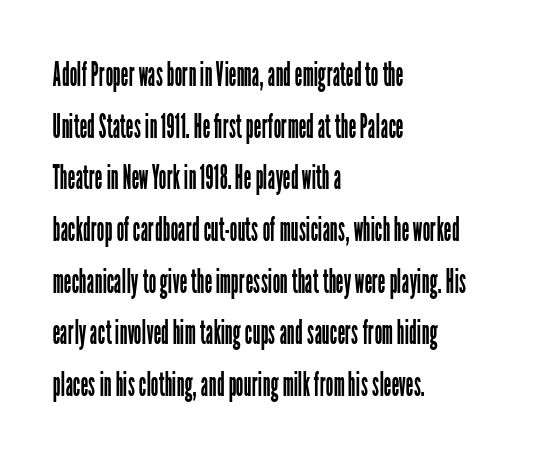
Q: Is the text bold? A: No.
Q: Is the text italic (slanted)? A: No, it is upright.
Q: Is the typeface a serif or a sans-serif typeface? A: Sans-serif.
Q: Is the text underlined? A: No.
Q: How is the paragraph aligned? A: Left-aligned.
Q: Is the spacing between letters normal or unusually wide? A: Normal.
Q: Is the spacing between lines tight, normal or loose? A: Normal.
Q: Width (condensed, normal, or wide)? A: Condensed.
Q: Stroke contrast? A: Low.
Q: x-height? A: Medium.
Q: Monospaced? A: No.
